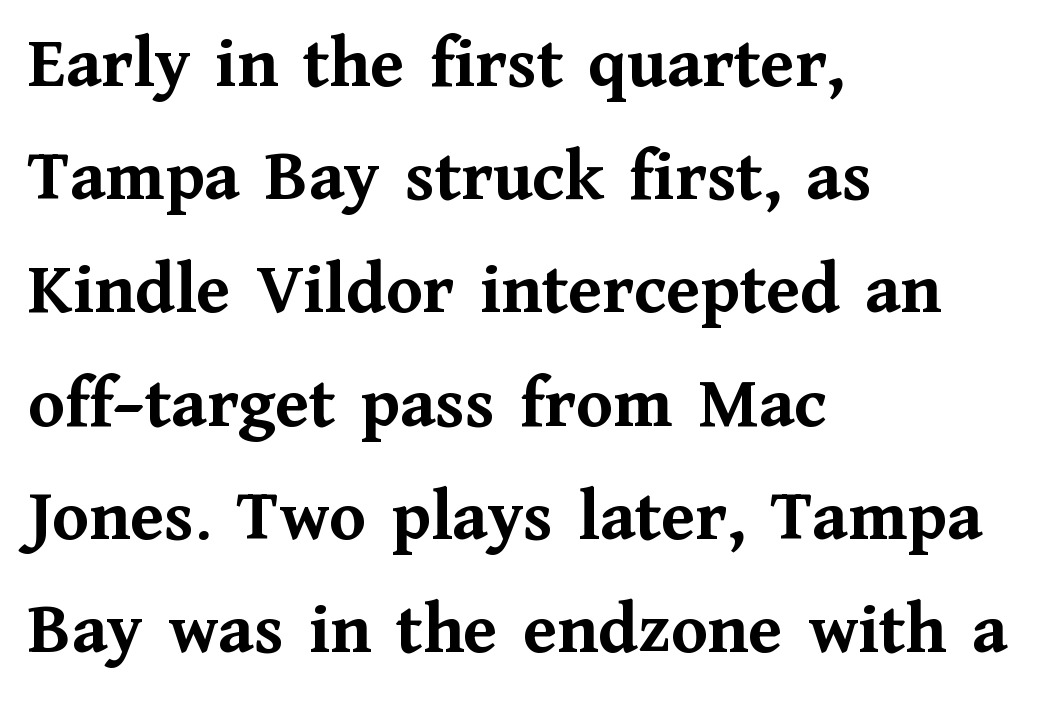
Italic: no, the glyphs are upright roman. Notice how thick the strokes are: this is what a full bold looks like. Reading down the block, your eye returns to a fixed left position each line. The glyphs are unaccompanied by any horizontal stroke below them.
